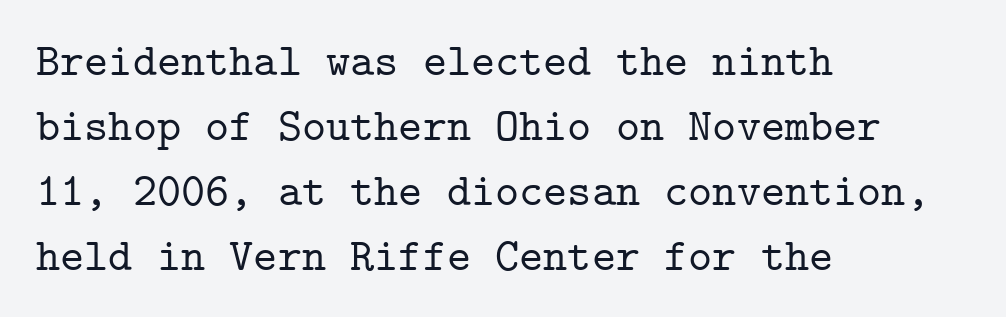
Layout note: lines flush left. A typesetter would call this zero additional tracking. Honestly, there is no underline to notice here at all. Every stem runs plumb, perpendicular to the baseline. Type style note: has serifs. The letters march in equal steps, a hallmark of fixed-pitch type.
